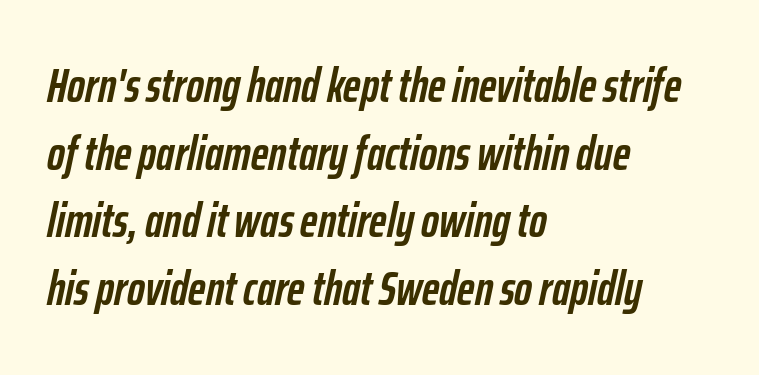
Between one letter and the next there's only the usual sliver of space. Decoration check: the copy has no underline. Alignment: flush left. In terms of leading, this rendering sits right in the middle.
